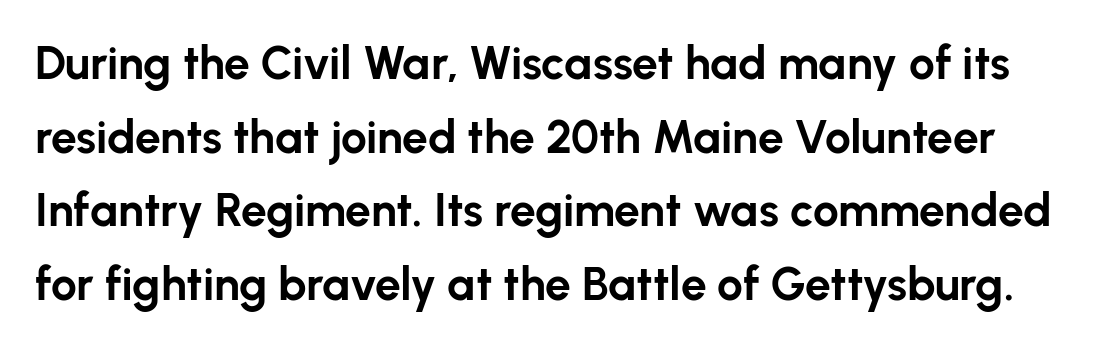
The image shows 46 px bold sans-serif type, upright; set normal line spacing (1.6x), normal letter spacing, not underlined; low stroke contrast and a medium x-height.
